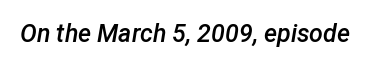
The image shows 25 px text type, italic (leaning right); set normal letter spacing, not underlined.
